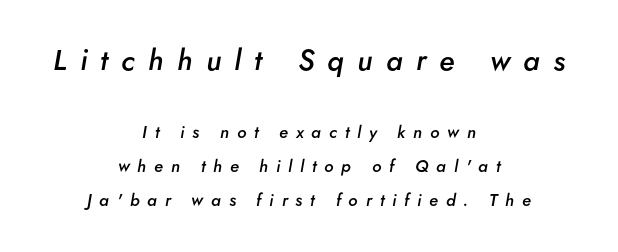
The image shows 29 px semibold type, italic (leaning right); set centered, loose line spacing (2.0x), unusually wide letter spacing (+0.46 em), not underlined; the first (top) block is 1.71x larger; low stroke contrast and a small x-height.
